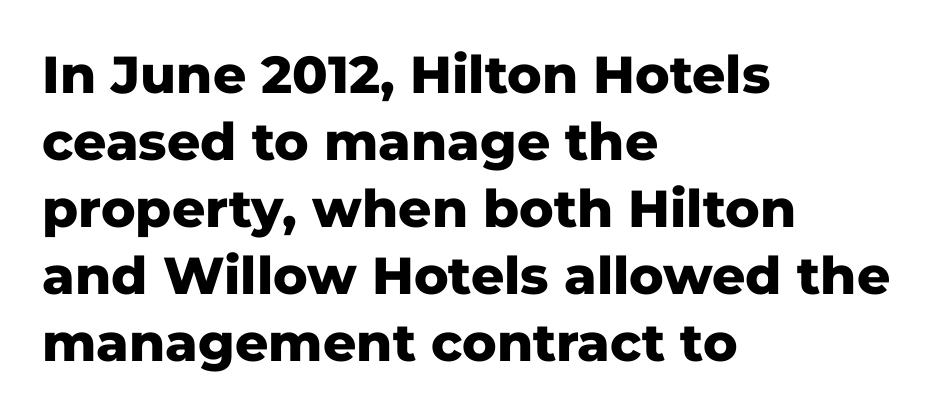
{"serif": "no", "italic": "no", "bold": "yes", "weight": "heavy", "width": "normal", "stroke_contrast": "low", "x_height": "medium", "monospaced": "no", "underline": "no", "align": "left", "line_spacing": "normal", "line_spacing_ratio": 1.29, "letter_spacing": "normal", "letter_spacing_em": 0.0, "glyph_px": 52}
